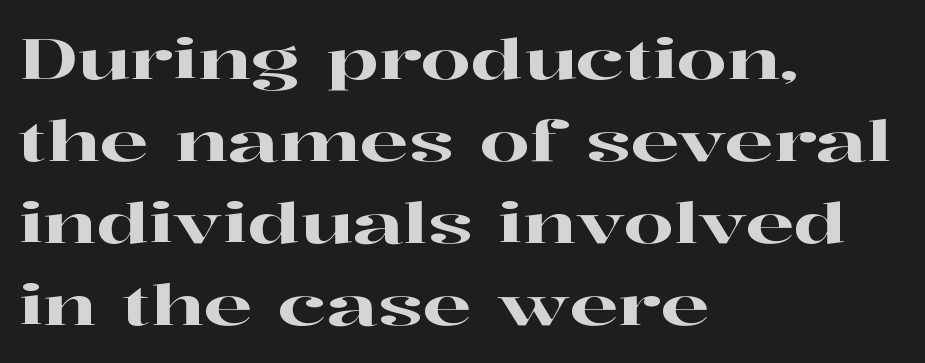
Q: Is the text italic (slanted)? A: No, it is upright.
Q: Is the typeface a serif or a sans-serif typeface? A: Serif.
Q: Is the text underlined? A: No.
Q: How is the paragraph aligned? A: Left-aligned.
Q: Is the spacing between letters normal or unusually wide? A: Normal.
Q: Is the spacing between lines tight, normal or loose? A: Normal.
Q: Width (condensed, normal, or wide)? A: Wide.
Q: Stroke contrast? A: High.
Q: x-height? A: Medium.
Q: Monospaced? A: No.
